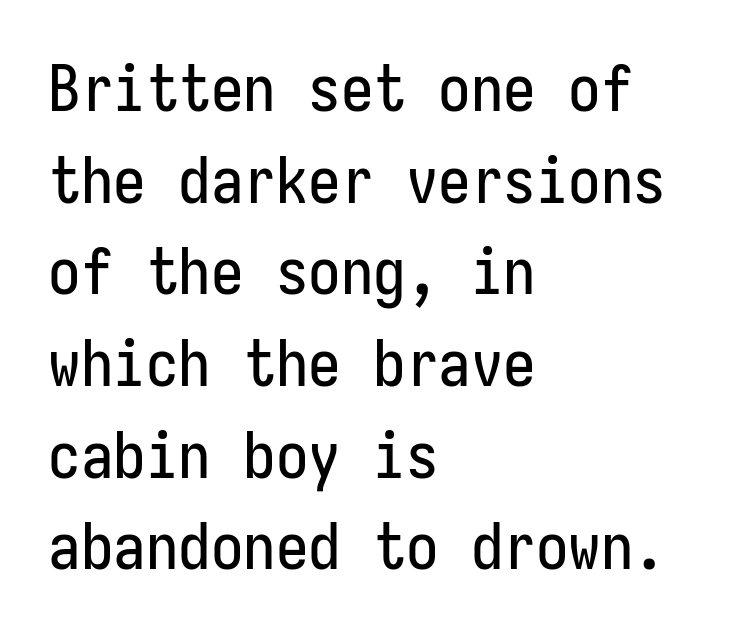
Q: Is the text italic (slanted)? A: No, it is upright.
Q: Is the typeface a serif or a sans-serif typeface? A: Sans-serif.
Q: Is the text underlined? A: No.
Q: How is the paragraph aligned? A: Left-aligned.
Q: Is the spacing between letters normal or unusually wide? A: Normal.
Q: Is the spacing between lines tight, normal or loose? A: Normal.
Q: Width (condensed, normal, or wide)? A: Condensed.
Q: Stroke contrast? A: Low.
Q: x-height? A: Medium.
